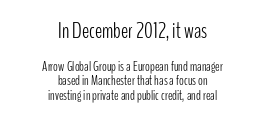
How would I describe the line gaps? Narrow and economical. A bare baseline throughout the passage. The lines in this sample share a center point and differ in where they start and stop. The initial chunk of copy outweighs the following chunk in type size. Caption: standard tracking, unaltered.
